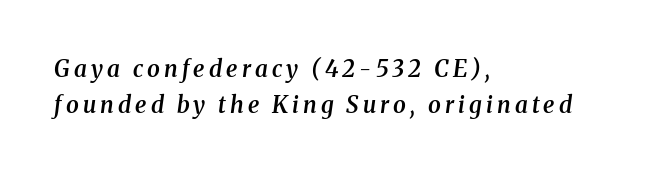
Q: Is the text bold? A: Semi-bold.
Q: Is the text italic (slanted)? A: Yes, it leans right by about 8 degrees.
Q: Is the text underlined? A: No.
Q: How is the paragraph aligned? A: Left-aligned.
Q: Is the spacing between lines tight, normal or loose? A: Normal.
